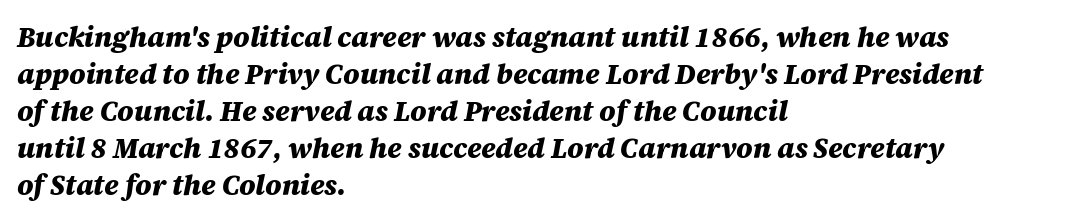
The image shows 28 px heavy type, italic (leaning right); set left-aligned, normal line spacing (1.32x), normal letter spacing, not underlined; medium stroke contrast and a large x-height.
